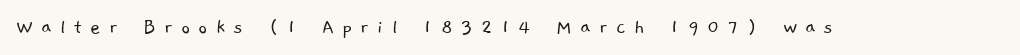
Q: Is the text bold? A: No.
Q: Is the text underlined? A: No.
Q: Is the spacing between letters normal or unusually wide? A: Unusually wide.
